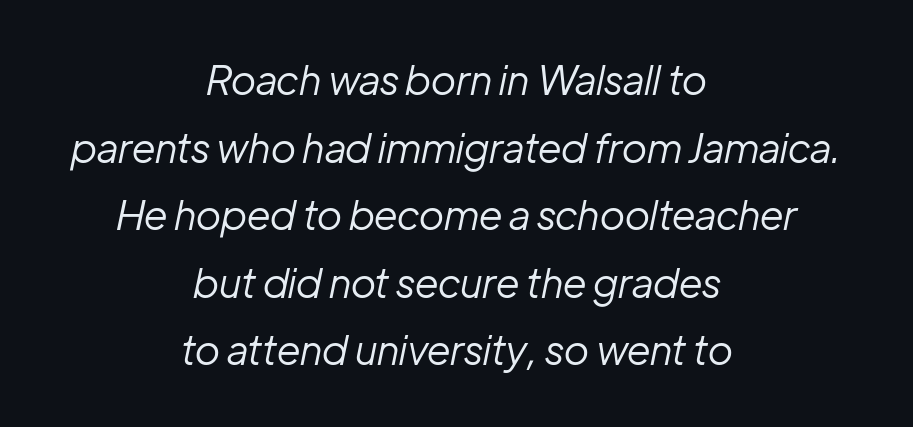
{"italic": "yes", "lean": "right", "slant_degrees": 12, "bold": "no", "weight": "regular", "width": "normal", "stroke_contrast": "low", "x_height": "medium", "monospaced": "no", "underline": "no", "align": "center", "line_spacing": "normal", "line_spacing_ratio": 1.69, "letter_spacing": "normal", "letter_spacing_em": 0.0, "glyph_px": 40}
